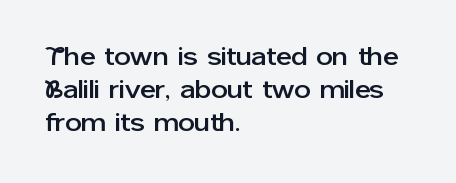
The foot of each line stays bare and open. Leading matches the norm, producing a regular column. The paragraph shown leans on its left margin. The gaps between neighbouring characters are ordinary and unremarkable. Italic? Not at all — the glyphs are vertical.
